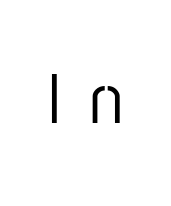
The image shows 72 px condensed sans-serif type, upright; set unusually wide letter spacing (+0.41 em), not underlined; low stroke contrast and a medium x-height.
